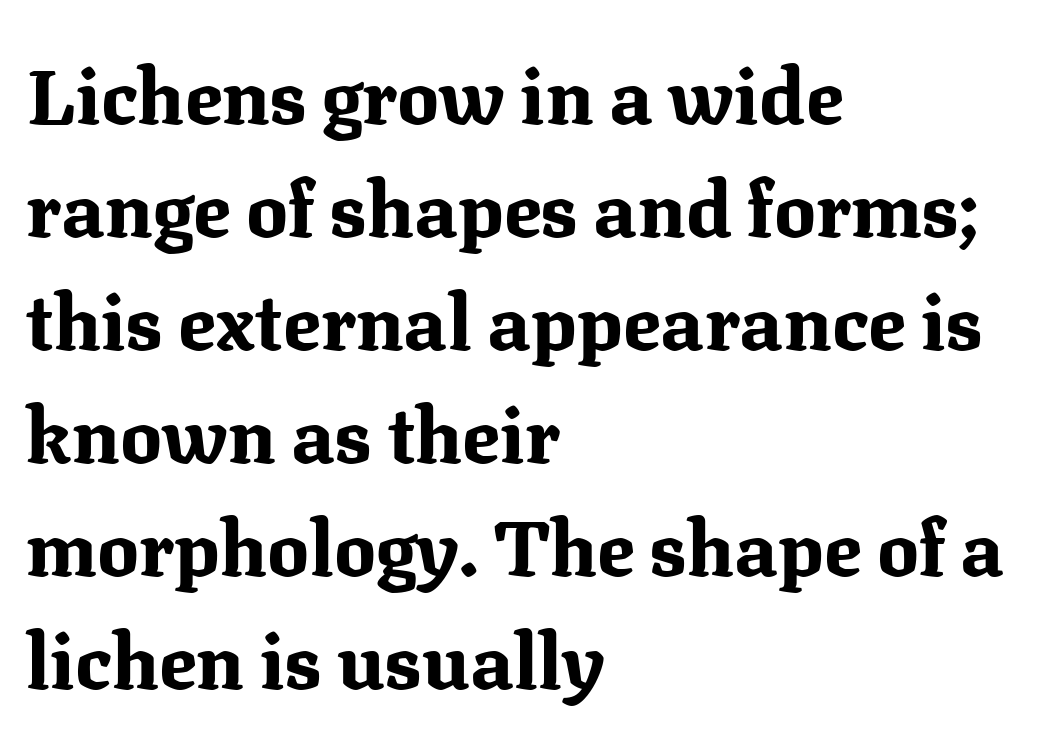
{"serif": "yes", "italic": "no", "bold": "yes", "weight": "bold", "width": "normal", "stroke_contrast": "medium", "x_height": "medium", "monospaced": "no", "underline": "no", "align": "left", "line_spacing": "normal", "line_spacing_ratio": 1.45, "letter_spacing": "normal", "letter_spacing_em": 0.0, "glyph_px": 78}
